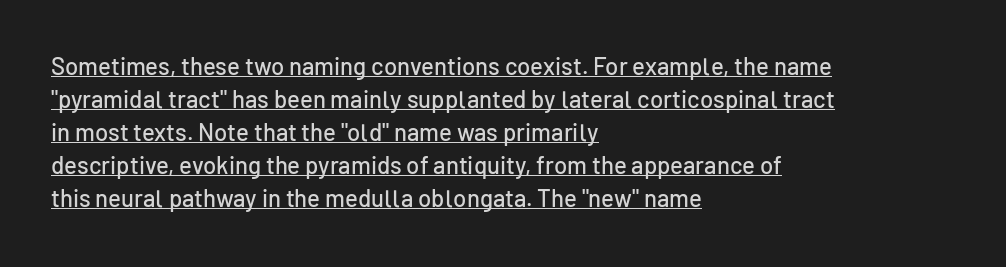
The lettering holds an erect, upright posture throughout. Caption: standard tracking, unaltered. The rendering uses the underline text-decoration. Line starts are locked; line ends wander. The designer left line spacing at the default.
